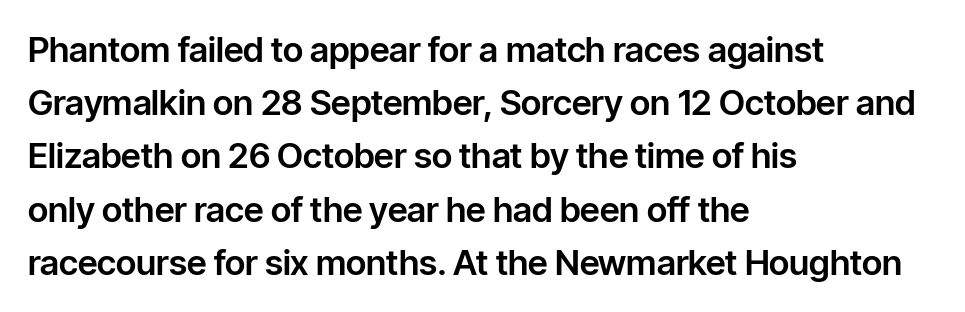
{"serif": "no", "italic": "no", "width": "normal", "stroke_contrast": "low", "x_height": "medium", "monospaced": "no", "underline": "no", "align": "left", "line_spacing": "normal", "line_spacing_ratio": 1.52, "letter_spacing": "normal", "letter_spacing_em": 0.0, "glyph_px": 35}
